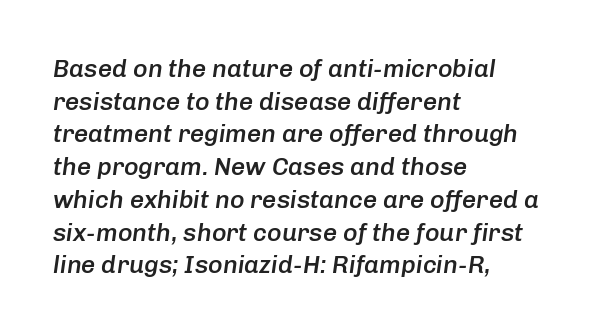
Baseline-to-baseline distance is the conventional proportion of letter height. Just letters on the line, the space beneath them empty. How heavy is the stroke? Medium-heavy — a semibold, shy of bold. Standard letterfit; no display-style spreading of the glyphs. Where is the straight margin? On the left. A typesetter would mark this as italic.
